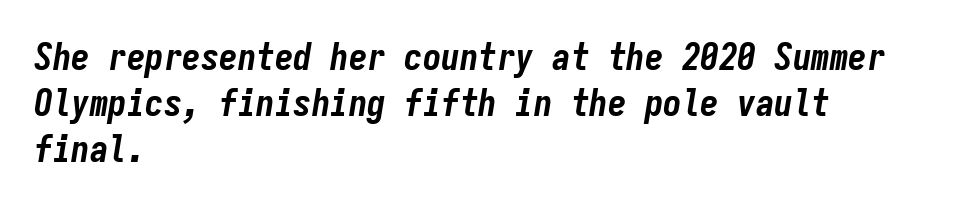
Default kerning and tracking; the words read as compact shapes. The baseline area is clear. Students, this is bold: see how much ink each stroke carries. This sample uses an oblique cut, with every glyph tilted off the vertical. Think of a typewriter: that constant character pitch is what you see here. All the whitespace from short lines collects on the right.
